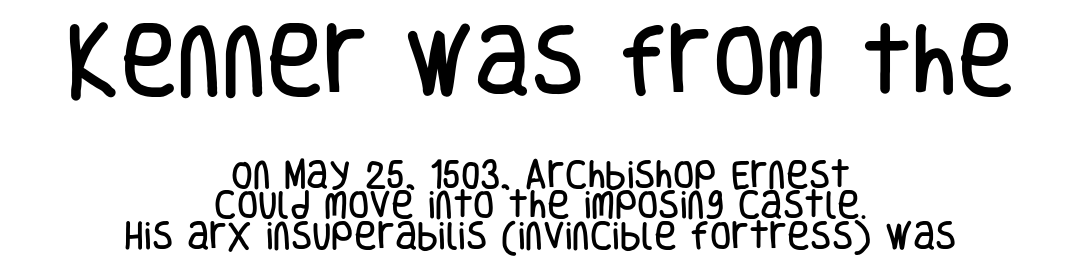
{"serif": "no", "italic": "no", "width": "condensed", "stroke_contrast": "low", "x_height": "large", "monospaced": "no", "underline": "no", "align": "center", "line_spacing": "tight", "line_spacing_ratio": 0.98, "letter_spacing": "normal", "letter_spacing_em": 0.0, "larger_block": "first", "size_ratio": 2.52, "glyph_px": 78}
